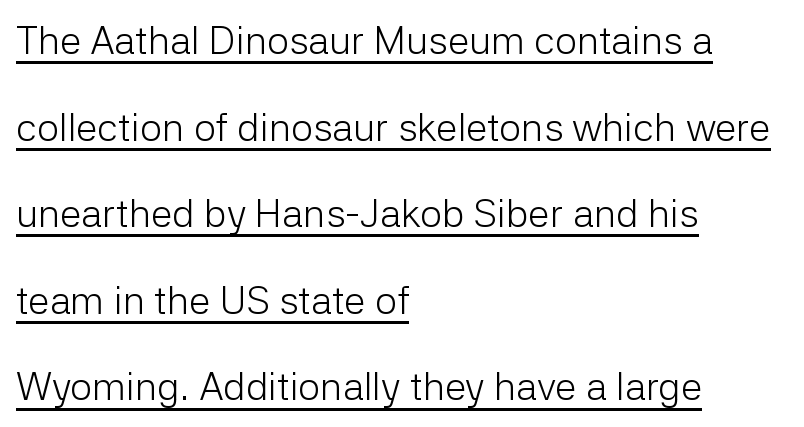
Q: Is the text bold? A: No.
Q: Is the text italic (slanted)? A: No, it is upright.
Q: Is the typeface a serif or a sans-serif typeface? A: Sans-serif.
Q: Is the text underlined? A: Yes.
Q: How is the paragraph aligned? A: Left-aligned.
Q: Is the spacing between letters normal or unusually wide? A: Normal.
Q: Is the spacing between lines tight, normal or loose? A: Loose.
Q: Width (condensed, normal, or wide)? A: Normal.
Q: Stroke contrast? A: Low.
Q: x-height? A: Medium.
Q: Monospaced? A: No.
